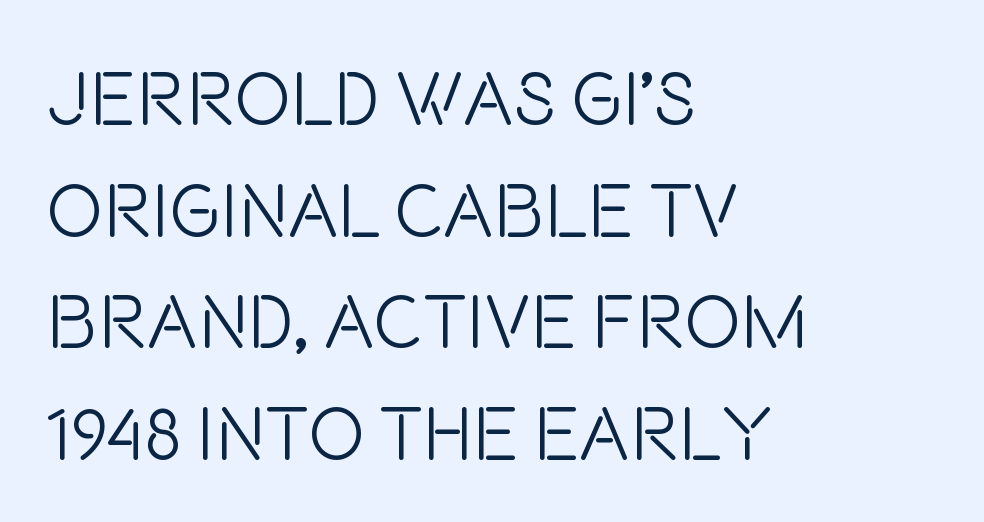
The image shows 76 px light, condensed sans-serif type, upright; set left-aligned, normal line spacing (1.47x), normal letter spacing, not underlined; low stroke contrast and a large x-height.
